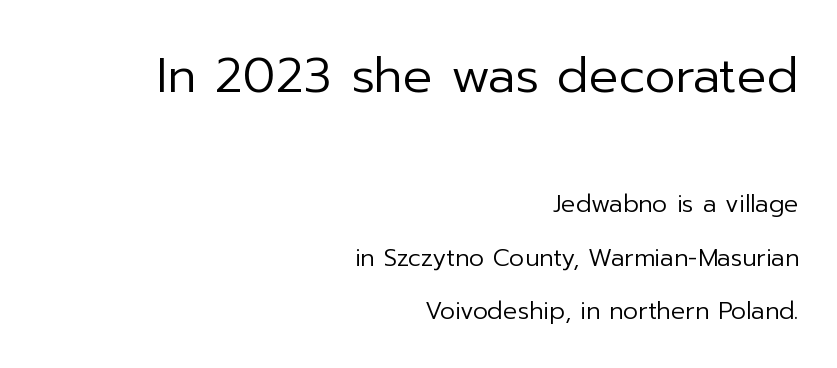
Q: Is the text bold? A: No.
Q: Is the text italic (slanted)? A: No, it is upright.
Q: Is the typeface a serif or a sans-serif typeface? A: Sans-serif.
Q: Is the text underlined? A: No.
Q: How is the paragraph aligned? A: Right-aligned.
Q: Is the spacing between letters normal or unusually wide? A: Normal.
Q: Is the spacing between lines tight, normal or loose? A: Loose.
Q: Which block of text is set in a larger size, the first (top) or the second (bottom)? A: The first (top) one.
Q: Width (condensed, normal, or wide)? A: Normal.
Q: Stroke contrast? A: Low.
Q: x-height? A: Medium.
Q: Monospaced? A: No.
